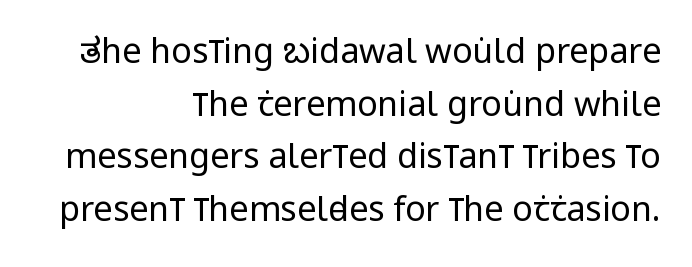
Unbolded letterforms with no extra heft. Check under the words: just untouched page. Do the characters align in a grid? No, the font is proportional. How would I describe the line gaps? Plain and ordinary. The typesetter chose a ragged-left arrangement here.
